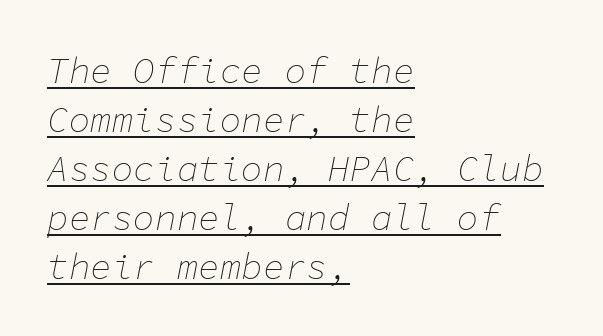
Glance below the letters and you will spot a drawn line. The rendering uses typewriter-style spacing with identical character cells. If you drew a line through each stem, it would be angled. How would I describe the line gaps? Plain and ordinary. The lines in this sample share a left origin and differ only in where they stop. No heavy texture on the line: the type isn't bold.
